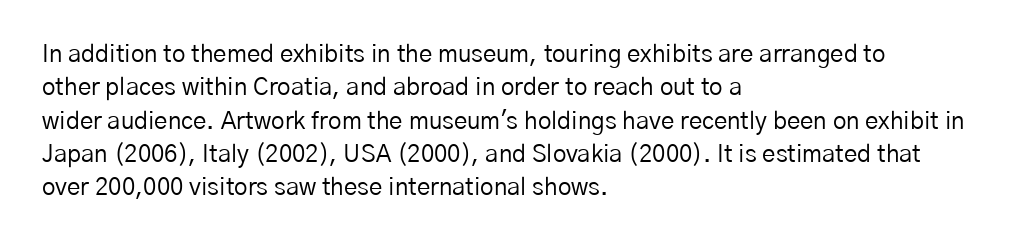
Q: Is the text bold? A: No.
Q: Is the text italic (slanted)? A: No, it is upright.
Q: Is the text underlined? A: No.
Q: How is the paragraph aligned? A: Left-aligned.
Q: Is the spacing between letters normal or unusually wide? A: Normal.
Q: Is the spacing between lines tight, normal or loose? A: Normal.
